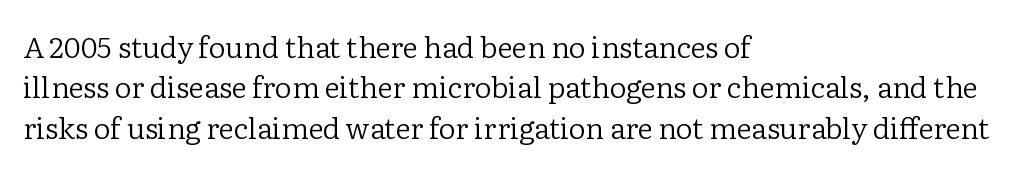
Vertical stems look standard width or narrower in stroke. Reading down the block, your eye returns to a fixed left position each line. Quick note: underline off. The designer left line spacing at the default. No extra tracking has been applied to these lines.
